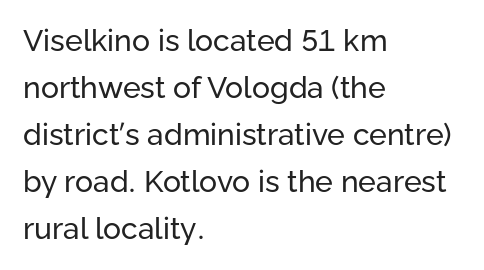
{"serif": "no", "italic": "no", "bold": "no", "weight": "regular", "width": "normal", "stroke_contrast": "low", "x_height": "medium", "monospaced": "no", "underline": "no", "align": "left", "line_spacing": "normal", "line_spacing_ratio": 1.57, "letter_spacing": "normal", "letter_spacing_em": 0.0, "glyph_px": 30}
